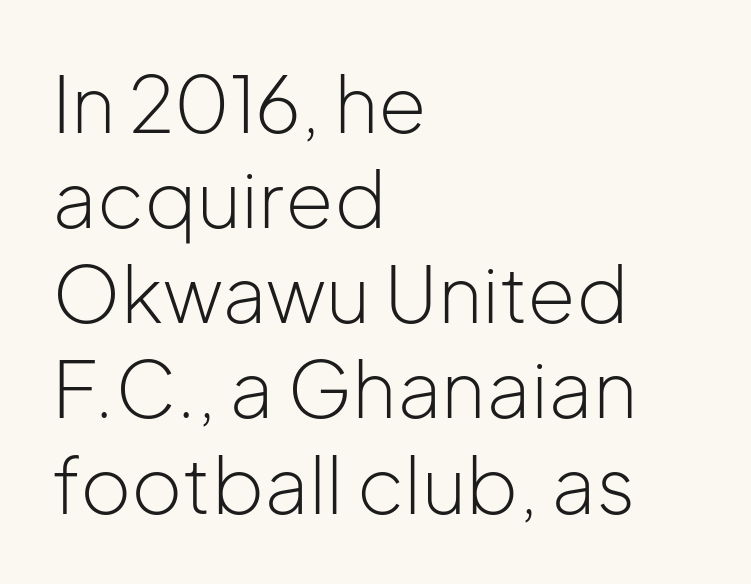
{"serif": "no", "italic": "no", "bold": "no", "weight": "light", "width": "normal", "stroke_contrast": "low", "x_height": "medium", "monospaced": "no", "underline": "no", "align": "left", "line_spacing_ratio": 1.22, "letter_spacing": "normal", "letter_spacing_em": 0.0, "glyph_px": 78}
